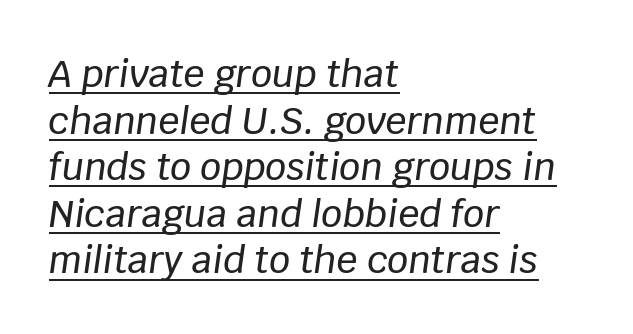
Q: Is the text italic (slanted)? A: Yes, it leans right by about 8 degrees.
Q: Is the text underlined? A: Yes.
Q: How is the paragraph aligned? A: Left-aligned.
Q: Is the spacing between letters normal or unusually wide? A: Normal.
Q: Is the spacing between lines tight, normal or loose? A: Normal.
Q: Width (condensed, normal, or wide)? A: Normal.
Q: Stroke contrast? A: Low.
Q: x-height? A: Large.
Q: Monospaced? A: No.
